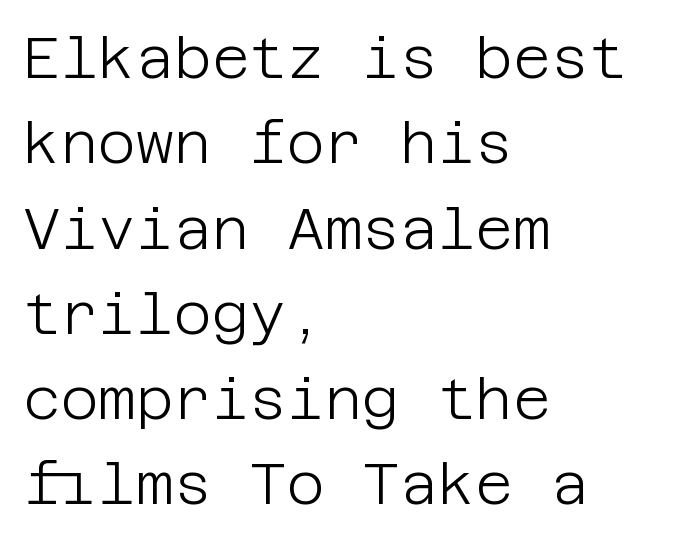
Q: Is the text bold? A: No.
Q: Is the text italic (slanted)? A: No, it is upright.
Q: Is the typeface a serif or a sans-serif typeface? A: Sans-serif.
Q: Is the text underlined? A: No.
Q: How is the paragraph aligned? A: Left-aligned.
Q: Is the spacing between letters normal or unusually wide? A: Normal.
Q: Is the spacing between lines tight, normal or loose? A: Normal.
Q: Width (condensed, normal, or wide)? A: Normal.
Q: Stroke contrast? A: Low.
Q: x-height? A: Large.
